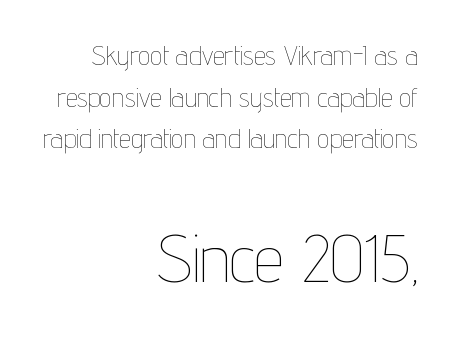
Q: Is the text bold? A: No.
Q: Is the text italic (slanted)? A: No, it is upright.
Q: Is the text underlined? A: No.
Q: How is the paragraph aligned? A: Right-aligned.
Q: Is the spacing between letters normal or unusually wide? A: Normal.
Q: Is the spacing between lines tight, normal or loose? A: Normal.
Q: Which block of text is set in a larger size, the first (top) or the second (bottom)? A: The second (bottom) one.
Q: Width (condensed, normal, or wide)? A: Condensed.
Q: Stroke contrast? A: Low.
Q: x-height? A: Medium.
Q: Monospaced? A: No.
